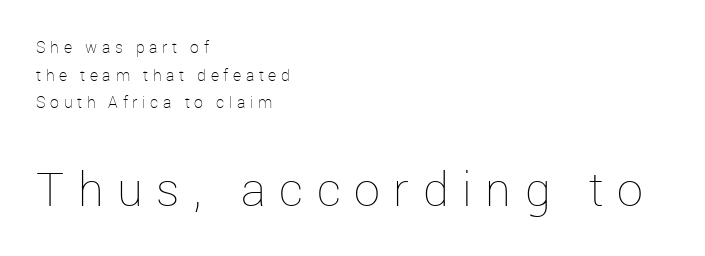
The face looks like a standard text weight, possibly lighter. Only glyphs here, with clear space below each row. The gaps between neighbouring characters are conspicuously large. The rag falls on the right side of this text block.
